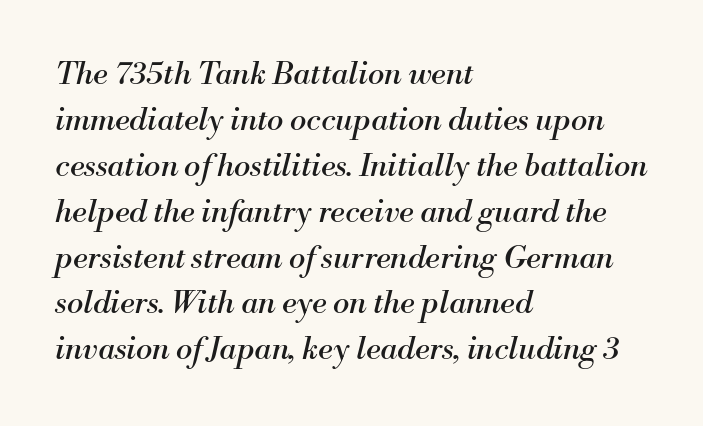
{"serif": "yes", "italic": "yes", "lean": "right", "slant_degrees": 13, "bold": "no", "weight": "regular", "width": "normal", "stroke_contrast": "medium", "x_height": "small", "monospaced": "no", "underline": "no", "align": "left", "line_spacing": "normal", "line_spacing_ratio": 1.48, "letter_spacing": "normal", "letter_spacing_em": 0.0, "glyph_px": 31}
